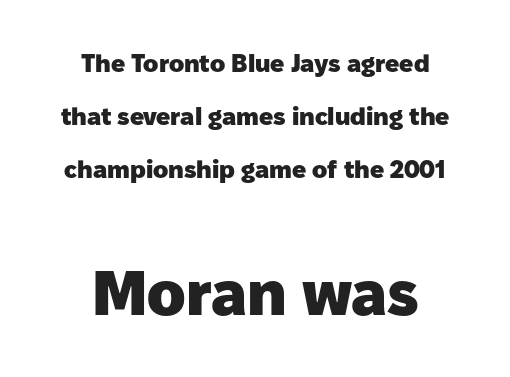
The image shows 63 px heavy sans-serif type, upright; set centered, loose line spacing (2.12x), normal letter spacing, not underlined; the second (bottom) block is 2.52x larger; low stroke contrast and a medium x-height.
